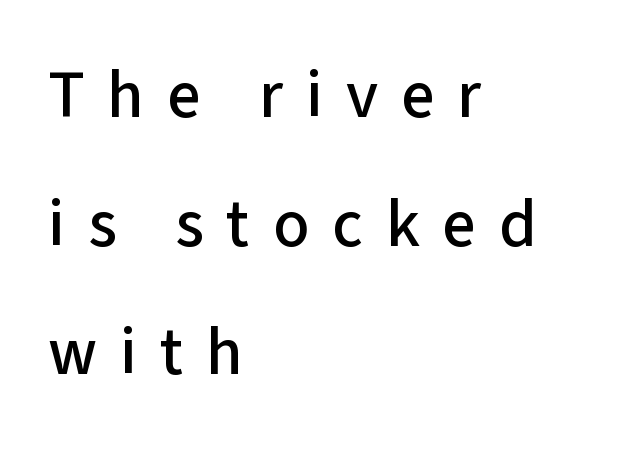
{"serif": "no", "italic": "no", "width": "normal", "stroke_contrast": "low", "x_height": "medium", "monospaced": "no", "underline": "no", "align": "left", "line_spacing": "loose", "line_spacing_ratio": 1.92, "letter_spacing": "wide", "letter_spacing_em": 0.34, "glyph_px": 67}
